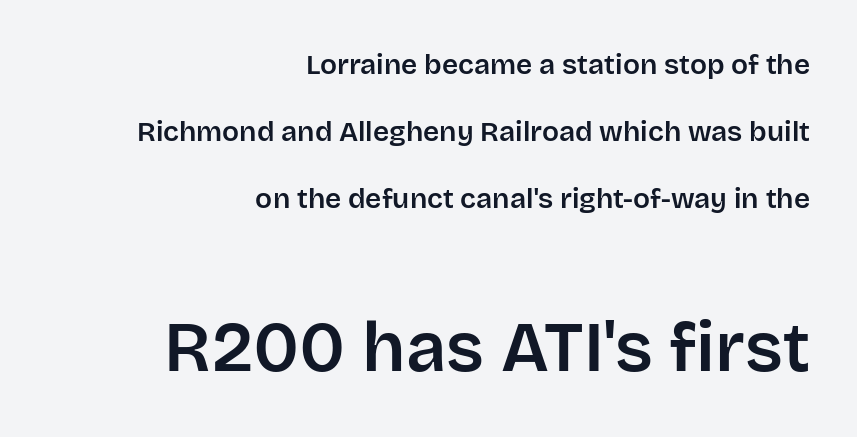
Q: Is the text italic (slanted)? A: No, it is upright.
Q: Is the typeface a serif or a sans-serif typeface? A: Sans-serif.
Q: Is the text underlined? A: No.
Q: How is the paragraph aligned? A: Right-aligned.
Q: Is the spacing between letters normal or unusually wide? A: Normal.
Q: Is the spacing between lines tight, normal or loose? A: Loose.
Q: Which block of text is set in a larger size, the first (top) or the second (bottom)? A: The second (bottom) one.
Q: Width (condensed, normal, or wide)? A: Normal.
Q: Stroke contrast? A: Low.
Q: x-height? A: Large.
Q: Monospaced? A: No.
